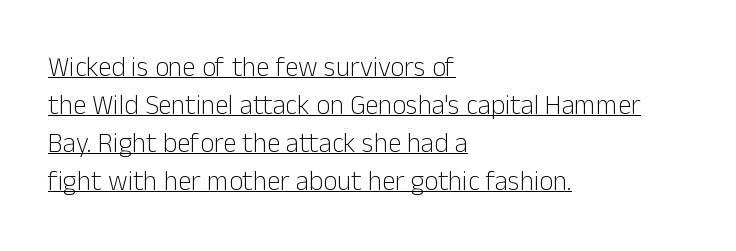
Q: Is the text bold? A: No.
Q: Is the text italic (slanted)? A: No, it is upright.
Q: Is the text underlined? A: Yes.
Q: How is the paragraph aligned? A: Left-aligned.
Q: Is the spacing between letters normal or unusually wide? A: Normal.
Q: Is the spacing between lines tight, normal or loose? A: Normal.
